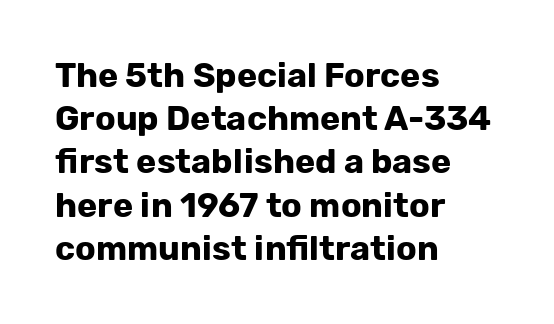
{"serif": "no", "italic": "no", "bold": "yes", "weight": "bold", "width": "normal", "stroke_contrast": "low", "x_height": "medium", "monospaced": "no", "underline": "no", "align": "left", "line_spacing": "normal", "line_spacing_ratio": 1.27, "letter_spacing": "normal", "letter_spacing_em": 0.0, "glyph_px": 34}
